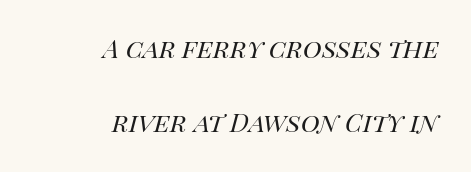
Rows of type keep a wide berth in the vertical direction. Note the varied advance widths — an 'i' is clearly narrower than an 'm'. Check the space under the baseline: it is left empty. The characters are drawn with everyday or finer stroke widths.
